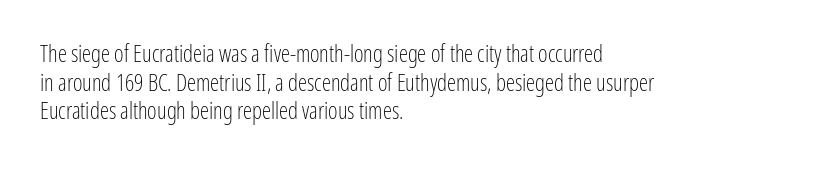
Beneath every word, the page is bare. On a weight scale, this lands at 450 or below. Look at the tracking — it's just the regular setting, nothing added. The typesetter chose a ragged-right arrangement here. Upright lettering throughout.
